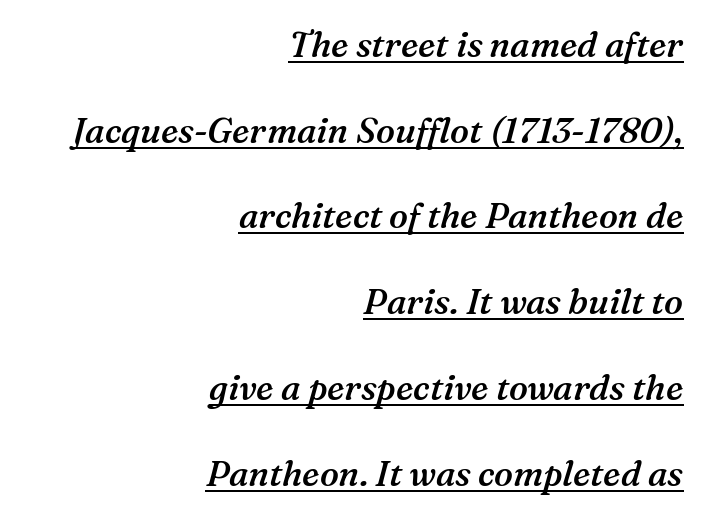
This sample trades compactness for vertical openness between lines. Spacing verdict: proportional, widths tailored to each character. Nobody touched the tracking dial on this one. Set as a demibold, roughly 600 on the weight scale. Each line ends at the same right margin while the left side varies. In designer terms, the underline attribute is active on this setting.
